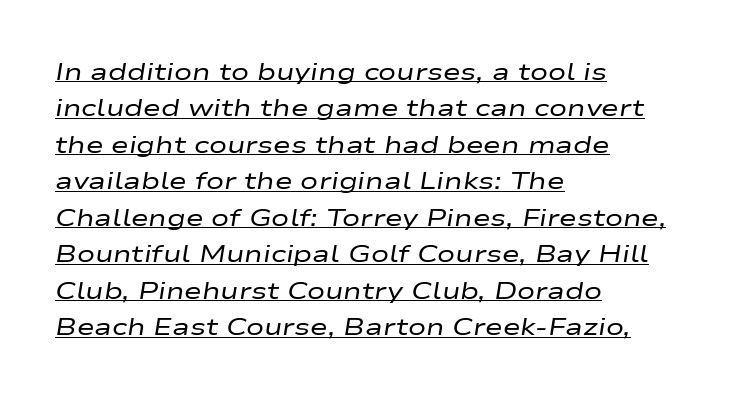
Q: Is the text bold? A: No.
Q: Is the text italic (slanted)? A: Yes, it leans right by about 9 degrees.
Q: Is the text underlined? A: Yes.
Q: How is the paragraph aligned? A: Left-aligned.
Q: Is the spacing between letters normal or unusually wide? A: Normal.
Q: Is the spacing between lines tight, normal or loose? A: Normal.
